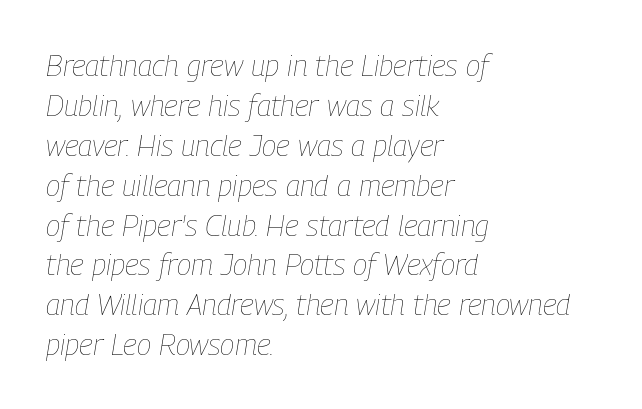
The image shows 30 px thin, condensed type, italic (leaning right); set left-aligned, normal line spacing (1.33x), normal letter spacing, not underlined; low stroke contrast and a medium x-height.
